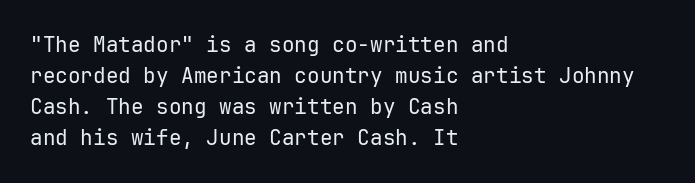
No chunkiness to these letters — they're not bold. The area under the type is left untouched. This rendering uses left alignment, leaving the right contour irregular. The font's upright variant was chosen for this text. Compared with typical body copy, the letter spacing here is the same.
